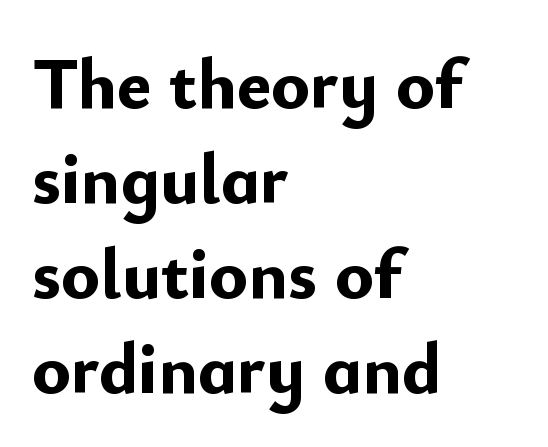
The image shows 72 px bold sans-serif type, upright; set left-aligned, normal line spacing (1.32x), normal letter spacing, not underlined; low stroke contrast and a small x-height.
